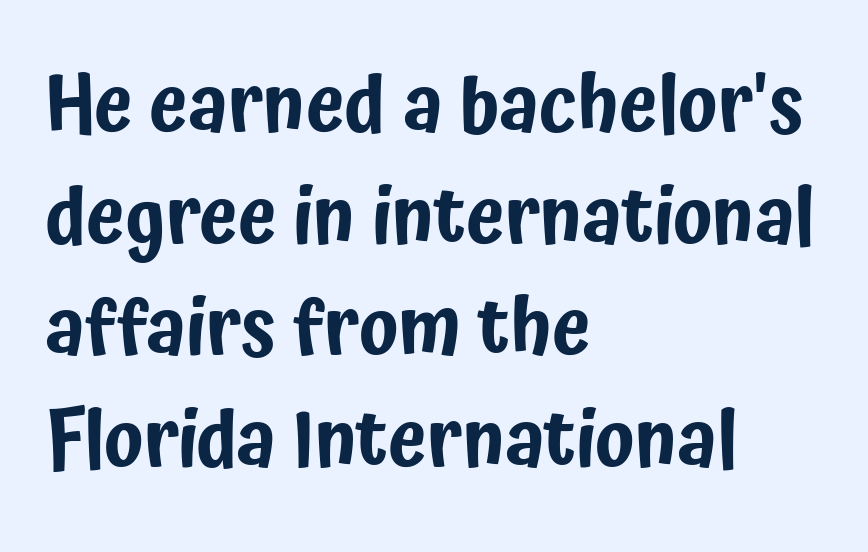
The image shows 78 px condensed sans-serif type, upright; set left-aligned, normal line spacing (1.43x), normal letter spacing, not underlined; low stroke contrast and a medium x-height.
